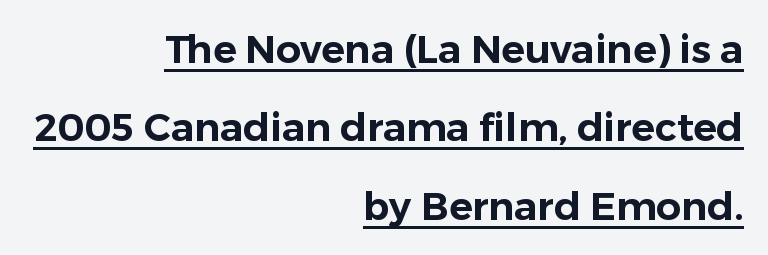
The letterforms sit shoulder to shoulder at normal distance. The words here are underlined. The letters stand upright; this is a roman face. Line ends are locked; line starts wander. A typesetter would call this proportional, since set widths differ per character.
